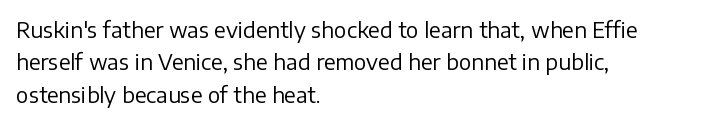
Q: Is the text bold? A: No.
Q: Is the text italic (slanted)? A: No, it is upright.
Q: Is the text underlined? A: No.
Q: How is the paragraph aligned? A: Left-aligned.
Q: Is the spacing between letters normal or unusually wide? A: Normal.
Q: Is the spacing between lines tight, normal or loose? A: Normal.
